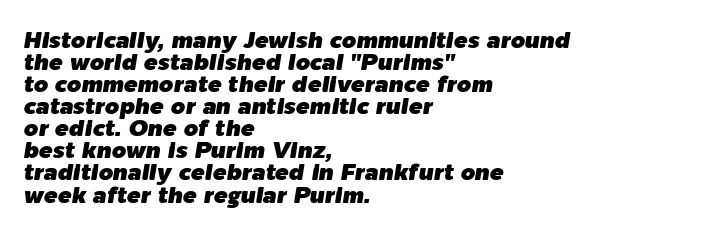
The paragraph has a hard left edge and a soft right edge. Plain, unruled lines of type. Reading down the column, the eye jumps only a short way to each next line. Looking at the ascenders, they clearly lean.
